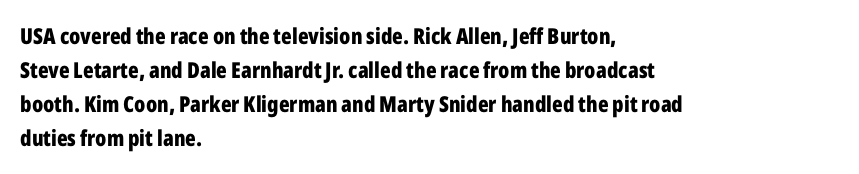
Q: Is the text bold? A: Yes.
Q: Is the text italic (slanted)? A: No, it is upright.
Q: Is the text underlined? A: No.
Q: How is the paragraph aligned? A: Left-aligned.
Q: Is the spacing between letters normal or unusually wide? A: Normal.
Q: Is the spacing between lines tight, normal or loose? A: Normal.
